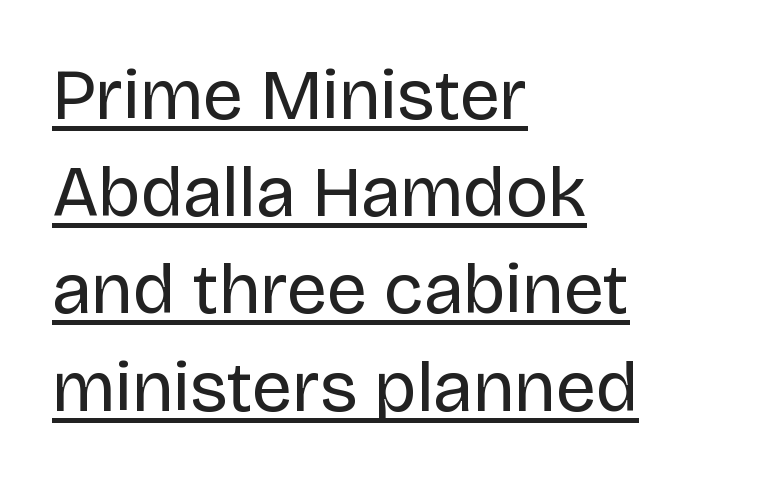
Q: Is the text bold? A: No.
Q: Is the text italic (slanted)? A: No, it is upright.
Q: Is the typeface a serif or a sans-serif typeface? A: Sans-serif.
Q: Is the text underlined? A: Yes.
Q: How is the paragraph aligned? A: Left-aligned.
Q: Is the spacing between letters normal or unusually wide? A: Normal.
Q: Is the spacing between lines tight, normal or loose? A: Normal.
Q: Width (condensed, normal, or wide)? A: Normal.
Q: Stroke contrast? A: Low.
Q: x-height? A: Large.
Q: Monospaced? A: No.
